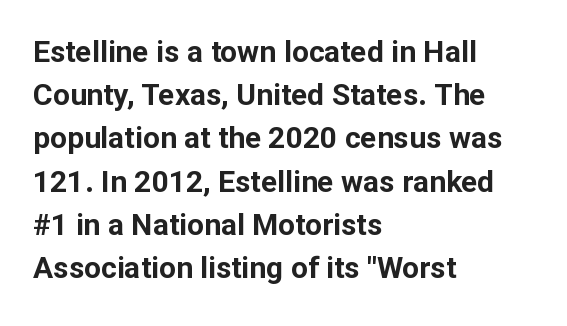
Q: Is the text bold? A: Yes.
Q: Is the text italic (slanted)? A: No, it is upright.
Q: Is the typeface a serif or a sans-serif typeface? A: Sans-serif.
Q: Is the text underlined? A: No.
Q: How is the paragraph aligned? A: Left-aligned.
Q: Is the spacing between letters normal or unusually wide? A: Normal.
Q: Is the spacing between lines tight, normal or loose? A: Normal.
Q: Width (condensed, normal, or wide)? A: Normal.
Q: Stroke contrast? A: Low.
Q: x-height? A: Medium.
Q: Monospaced? A: No.
